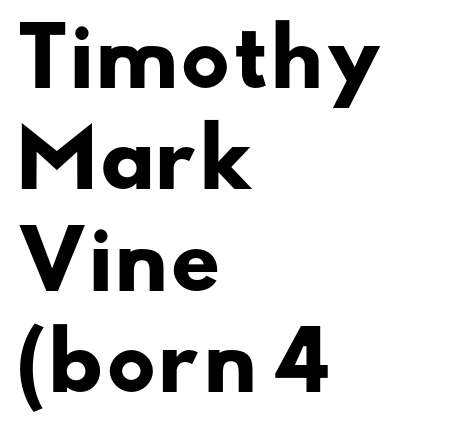
{"serif": "no", "bold": "yes", "weight": "heavy", "width": "wide", "stroke_contrast": "low", "x_height": "small", "monospaced": "no", "underline": "no", "align": "left", "line_spacing": "normal", "line_spacing_ratio": 1.3, "letter_spacing": "normal", "letter_spacing_em": 0.0, "glyph_px": 78}
